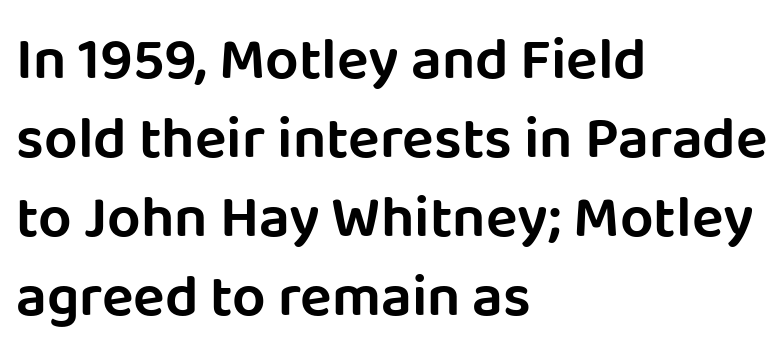
The image shows 59 px sans-serif type, upright; set left-aligned, normal line spacing (1.34x), normal letter spacing, not underlined; low stroke contrast and a large x-height.
